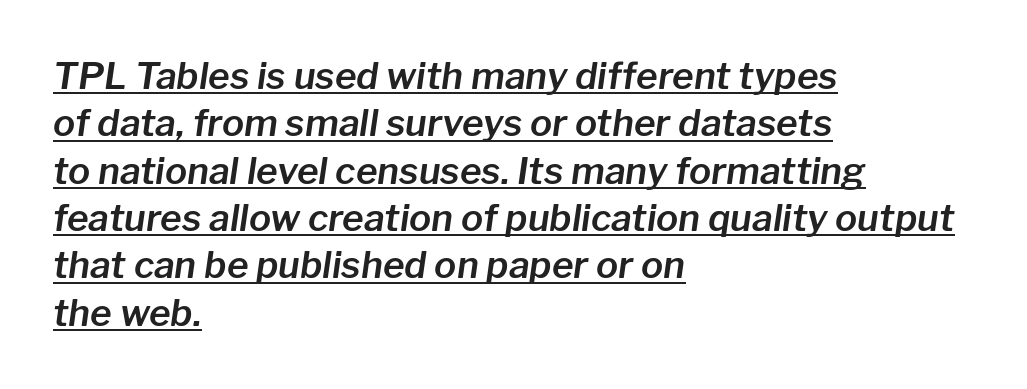
Q: Is the text italic (slanted)? A: Yes, it leans right by about 8 degrees.
Q: Is the text underlined? A: Yes.
Q: How is the paragraph aligned? A: Left-aligned.
Q: Is the spacing between letters normal or unusually wide? A: Normal.
Q: Is the spacing between lines tight, normal or loose? A: Normal.
Q: Width (condensed, normal, or wide)? A: Normal.
Q: Stroke contrast? A: Low.
Q: x-height? A: Medium.
Q: Monospaced? A: No.
